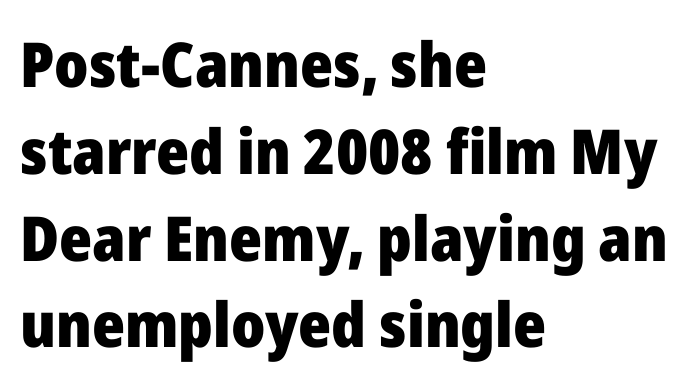
The image shows 62 px heavy sans-serif type, upright; set left-aligned, normal line spacing (1.4x), normal letter spacing, not underlined; low stroke contrast and a medium x-height.
